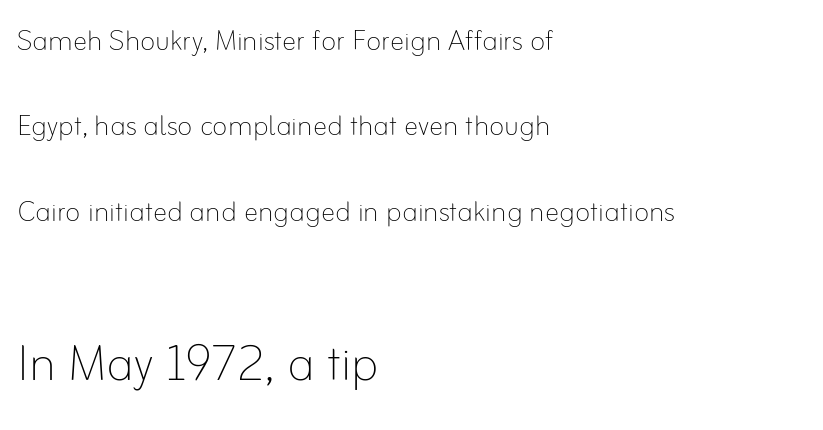
Q: Is the text bold? A: No.
Q: Is the text italic (slanted)? A: No, it is upright.
Q: Is the text underlined? A: No.
Q: How is the paragraph aligned? A: Left-aligned.
Q: Is the spacing between letters normal or unusually wide? A: Normal.
Q: Is the spacing between lines tight, normal or loose? A: Loose.
Q: Which block of text is set in a larger size, the first (top) or the second (bottom)? A: The second (bottom) one.
Q: Width (condensed, normal, or wide)? A: Normal.
Q: Stroke contrast? A: Low.
Q: x-height? A: Small.
Q: Monospaced? A: No.
